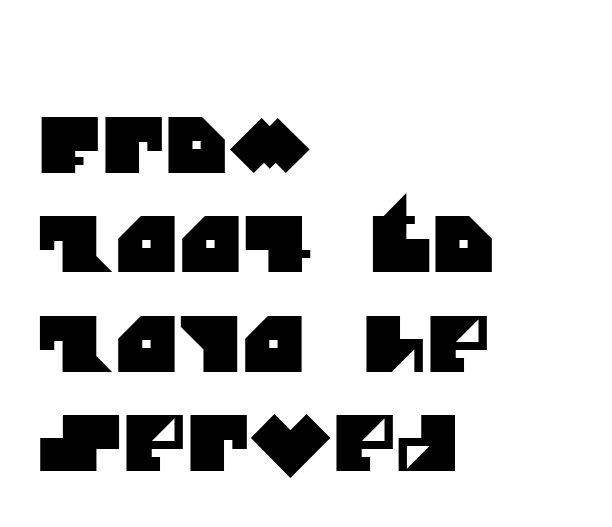
Spacing between characters is what you'd get straight out of the box. The baseline area is clear. Character widths vary here, with narrow letters taking less room than wide ones. Horizontally, the lines are justified to the leading edge only.
